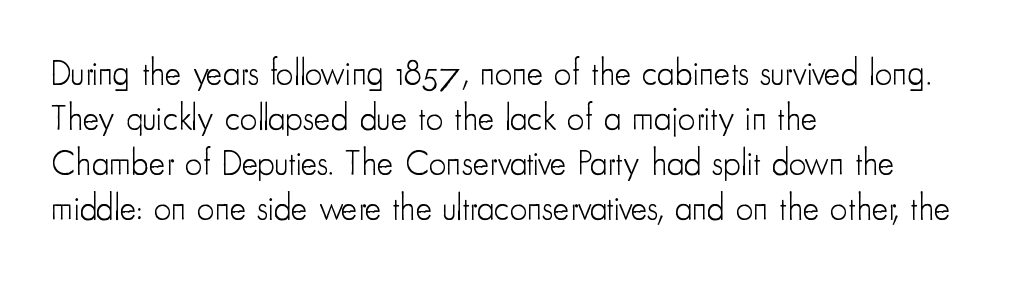
The image shows 35 px light, condensed sans-serif type, upright; set left-aligned, normal line spacing (1.29x), normal letter spacing, not underlined; low stroke contrast and a small x-height.
